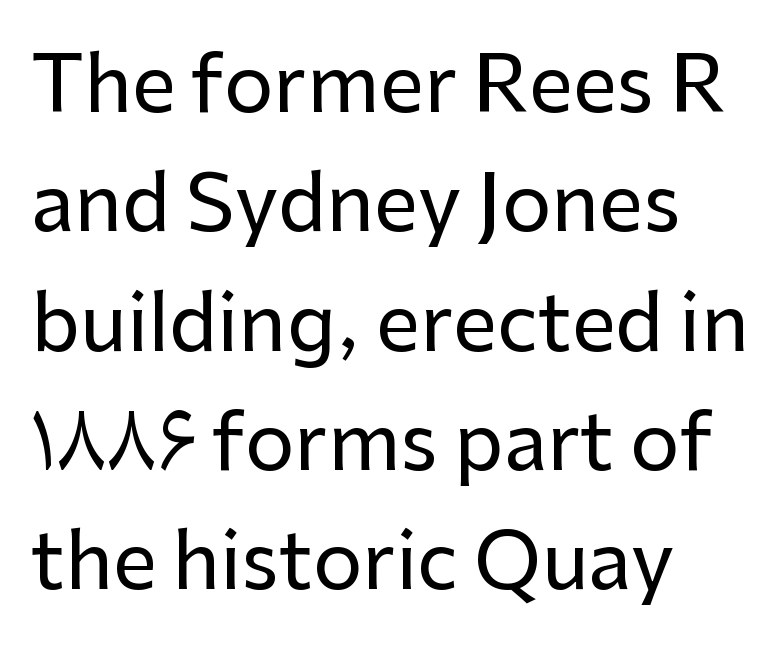
The tracking reads as untouched default to a designer's eye. The letters stand straight up with perfectly vertical stems. The specimen omits any rule beneath the text block's lines. The text was rendered using a sans face with plain stroke endings. Rows of type keep a routine distance in the vertical direction.
